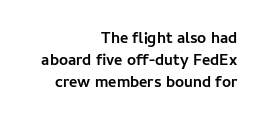
Tracking here is standard; glyphs follow each other at the usual distance. Posture: vertical. How would I describe the line gaps? Narrow and economical. The glyphs are unaccompanied by any horizontal stroke below them. Leftover space on each line is placed entirely before the opening word.
